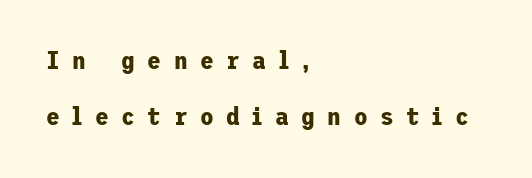
Q: Is the text bold? A: Yes.
Q: Is the text italic (slanted)? A: No, it is upright.
Q: Is the text underlined? A: No.
Q: How is the paragraph aligned? A: Left-aligned.
Q: Is the spacing between letters normal or unusually wide? A: Unusually wide.
Q: Is the spacing between lines tight, normal or loose? A: Loose.
